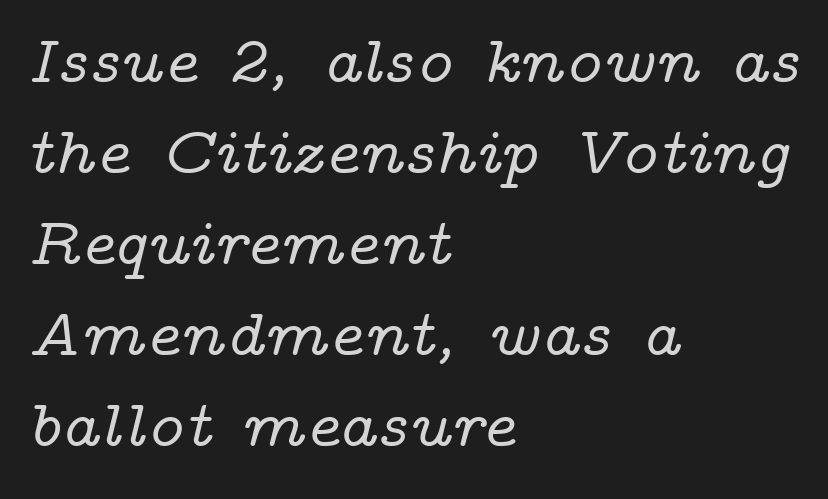
Q: Is the text italic (slanted)? A: Yes, it leans right by about 14 degrees.
Q: Is the typeface a serif or a sans-serif typeface? A: Serif.
Q: Is the text underlined? A: No.
Q: How is the paragraph aligned? A: Left-aligned.
Q: Is the spacing between letters normal or unusually wide? A: Normal.
Q: Is the spacing between lines tight, normal or loose? A: Normal.
Q: Width (condensed, normal, or wide)? A: Wide.
Q: Stroke contrast? A: Low.
Q: x-height? A: Medium.
Q: Monospaced? A: No.
